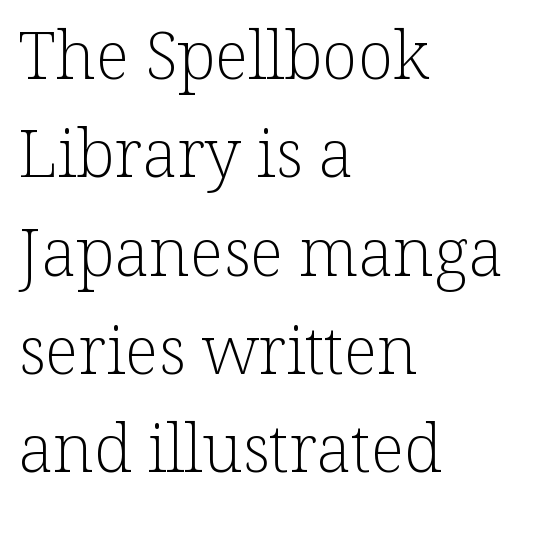
Q: Is the text bold? A: No.
Q: Is the text italic (slanted)? A: No, it is upright.
Q: Is the typeface a serif or a sans-serif typeface? A: Serif.
Q: Is the text underlined? A: No.
Q: How is the paragraph aligned? A: Left-aligned.
Q: Is the spacing between letters normal or unusually wide? A: Normal.
Q: Is the spacing between lines tight, normal or loose? A: Normal.
Q: Width (condensed, normal, or wide)? A: Normal.
Q: Stroke contrast? A: Low.
Q: x-height? A: Medium.
Q: Monospaced? A: No.
